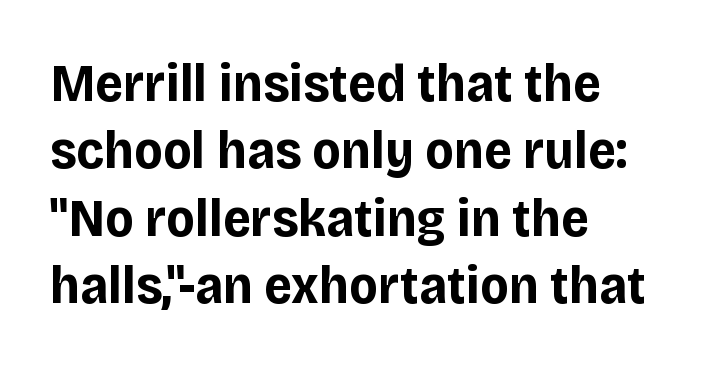
The characters look thick and weighty, a clear bold. In CSS terms this would be text-align: left. A normal amount of white space separates one row of letters from the next. To sum up the face: it is a sans, with no serifs. The gap between lines stays unmarked.
